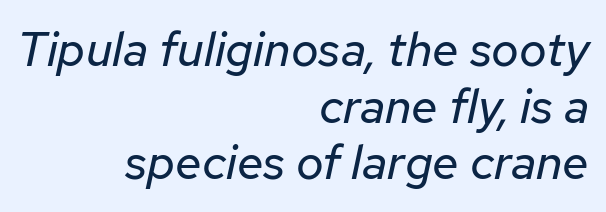
Q: Is the text bold? A: No.
Q: Is the text italic (slanted)? A: Yes, it leans right by about 12 degrees.
Q: Is the text underlined? A: No.
Q: How is the paragraph aligned? A: Right-aligned.
Q: Is the spacing between letters normal or unusually wide? A: Normal.
Q: Width (condensed, normal, or wide)? A: Normal.
Q: Stroke contrast? A: Low.
Q: x-height? A: Medium.
Q: Monospaced? A: No.
